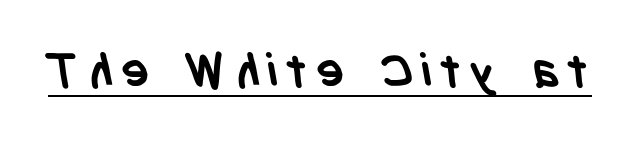
Q: Is the text bold? A: Yes.
Q: Is the typeface a serif or a sans-serif typeface? A: Sans-serif.
Q: Is the text underlined? A: Yes.
Q: Width (condensed, normal, or wide)? A: Condensed.
Q: Stroke contrast? A: Low.
Q: x-height? A: Large.
Q: Monospaced? A: No.
